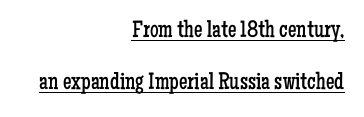
The image shows 24 px text type, upright; set right-aligned, loose line spacing (2.15x), normal letter spacing, underlined.
